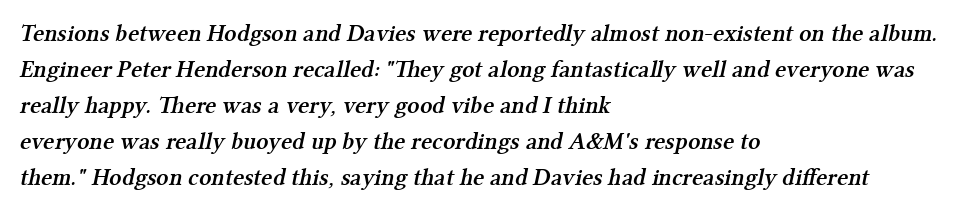
The image shows 24 px text type; set left-aligned, normal line spacing (1.5x), normal letter spacing, not underlined.
